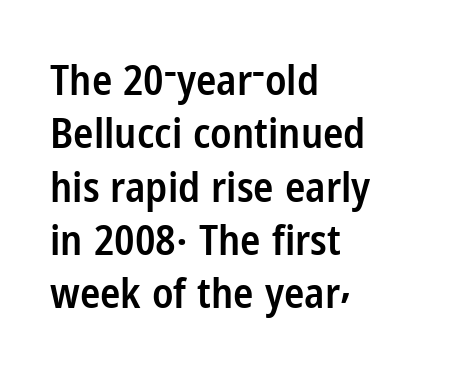
The image shows 42 px semibold, condensed sans-serif type, upright; set left-aligned, normal line spacing (1.27x), normal letter spacing, not underlined; low stroke contrast and a medium x-height.
